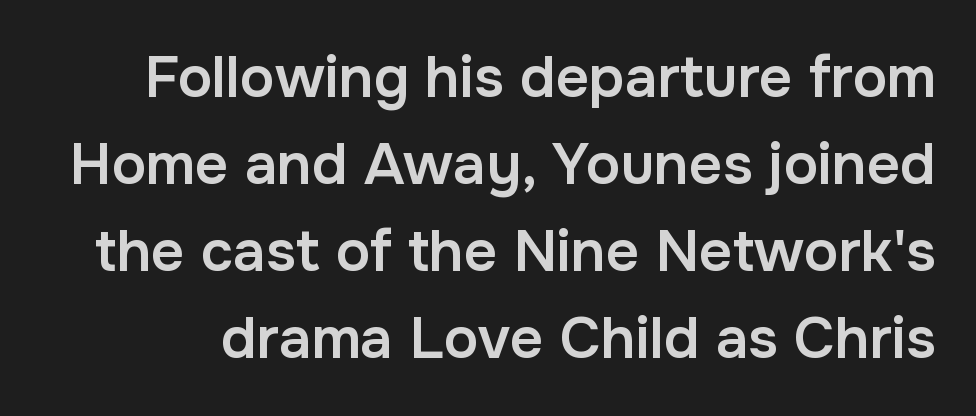
{"serif": "no", "italic": "no", "bold": "semi", "weight": "semibold", "width": "normal", "stroke_contrast": "low", "x_height": "medium", "monospaced": "no", "underline": "no", "line_spacing": "normal", "line_spacing_ratio": 1.5, "letter_spacing": "normal", "letter_spacing_em": 0.0, "glyph_px": 58}
